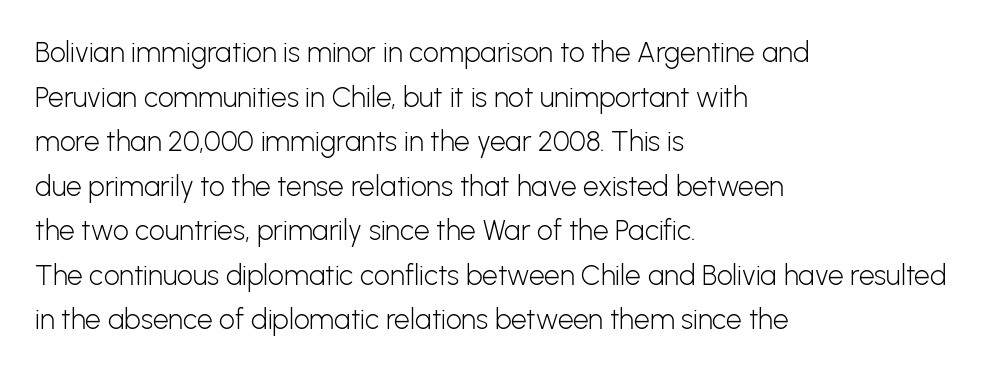
The image shows 28 px light sans-serif type, upright; set left-aligned, normal line spacing (1.59x), normal letter spacing, not underlined; low stroke contrast and a medium x-height.
